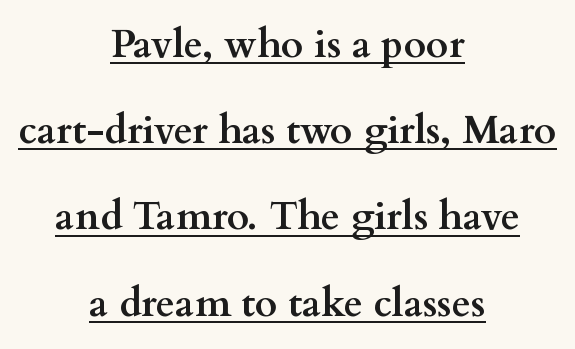
Q: Is the text bold? A: Yes.
Q: Is the text italic (slanted)? A: No, it is upright.
Q: Is the typeface a serif or a sans-serif typeface? A: Serif.
Q: Is the text underlined? A: Yes.
Q: How is the paragraph aligned? A: Centered.
Q: Is the spacing between letters normal or unusually wide? A: Normal.
Q: Is the spacing between lines tight, normal or loose? A: Loose.
Q: Width (condensed, normal, or wide)? A: Wide.
Q: Stroke contrast? A: Medium.
Q: x-height? A: Small.
Q: Monospaced? A: No.
